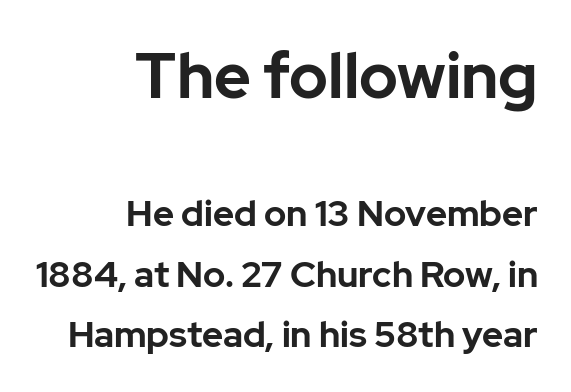
The image shows 63 px bold sans-serif type, upright; set right-aligned, normal line spacing (1.68x), normal letter spacing, not underlined; the first (top) block is 1.75x larger; low stroke contrast and a medium x-height.
